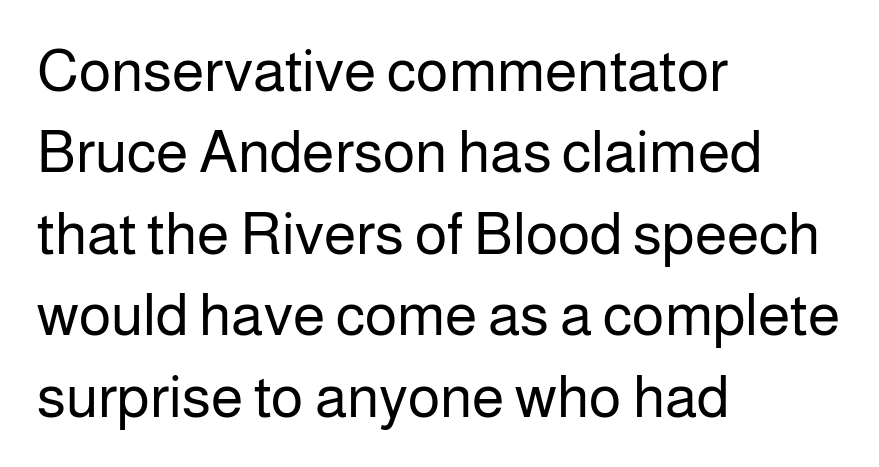
The image shows 59 px regular-weight sans-serif type, upright; set left-aligned, normal line spacing (1.38x), normal letter spacing, not underlined; low stroke contrast and a medium x-height.
